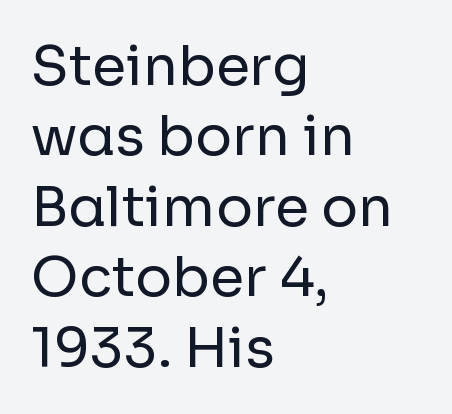
Q: Is the text bold? A: No.
Q: Is the text italic (slanted)? A: No, it is upright.
Q: Is the typeface a serif or a sans-serif typeface? A: Sans-serif.
Q: Is the text underlined? A: No.
Q: How is the paragraph aligned? A: Left-aligned.
Q: Is the spacing between letters normal or unusually wide? A: Normal.
Q: Is the spacing between lines tight, normal or loose? A: Normal.
Q: Width (condensed, normal, or wide)? A: Normal.
Q: Stroke contrast? A: Low.
Q: x-height? A: Medium.
Q: Monospaced? A: No.
